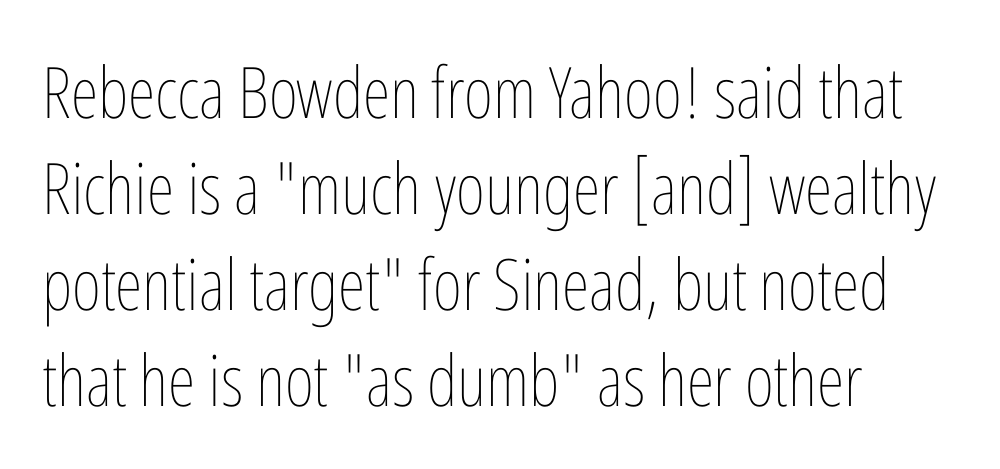
Think of a printed novel: that variable character pitch is what you see here. Think standard paragraph weight, or any step lighter than that. Normally led — the rows are evenly, conventionally spaced. Rule under the text: the space is simply empty. Teacher's note: observe the even left margin — that is flush-left alignment.
